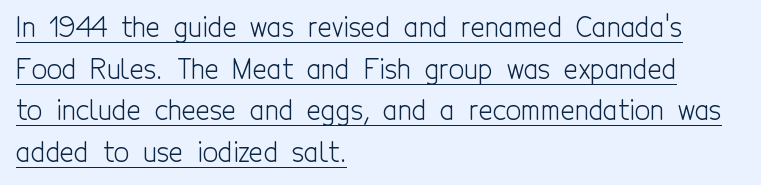
{"italic": "no", "bold": "no", "underline": "yes", "align": "left", "line_spacing": "normal", "line_spacing_ratio": 1.54, "letter_spacing": "normal", "letter_spacing_em": 0.0, "glyph_px": 27}
